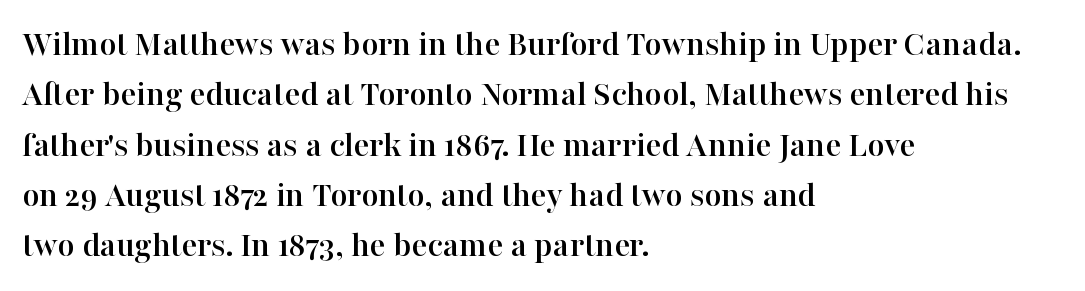
{"serif": "yes", "italic": "no", "width": "normal", "stroke_contrast": "high", "x_height": "medium", "monospaced": "no", "underline": "no", "align": "left", "line_spacing": "normal", "line_spacing_ratio": 1.36, "letter_spacing": "normal", "letter_spacing_em": 0.0, "glyph_px": 37}
